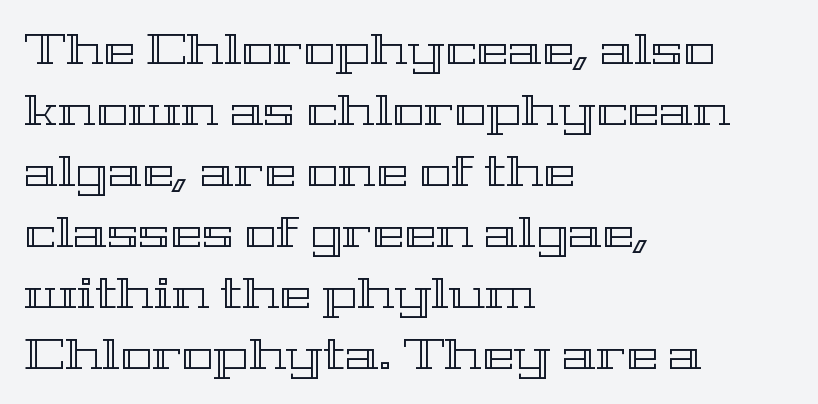
The specimen omits any rule beneath the text block's lines. The face used here is rendered with its standard letterfit. A roman cut, with each character standing at attention. The leading is moderate, giving the passage an even texture. Character widths vary here, with narrow letters taking less room than wide ones. Is the block centered? No — it sits flush against the left margin.
